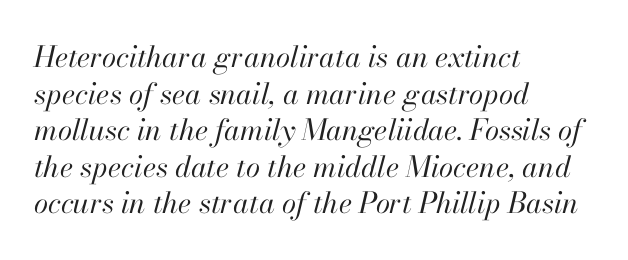
The image shows 29 px regular-weight type, italic (leaning right); set left-aligned, normal line spacing (1.26x), normal letter spacing, not underlined; high stroke contrast and a small x-height.
